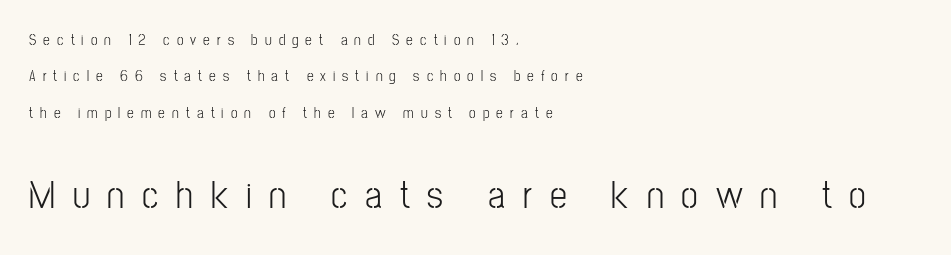
{"serif": "no", "italic": "no", "bold": "no", "weight": "light", "width": "condensed", "stroke_contrast": "low", "x_height": "medium", "monospaced": "no", "underline": "no", "align": "left", "line_spacing": "loose", "line_spacing_ratio": 2.43, "letter_spacing": "wide", "letter_spacing_em": 0.47, "larger_block": "second", "size_ratio": 2.53, "glyph_px": 38}
